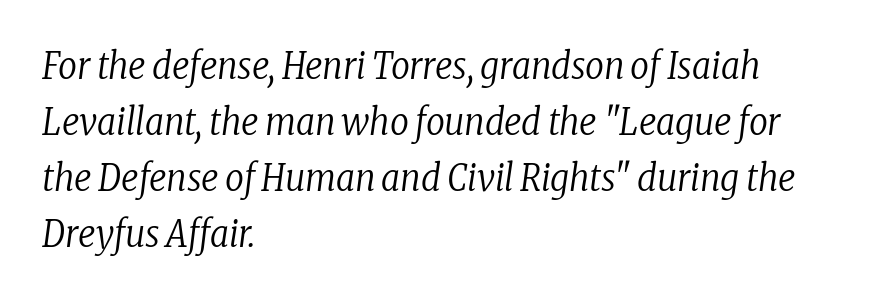
Q: Is the text bold? A: No.
Q: Is the text italic (slanted)? A: Yes, it leans right by about 8 degrees.
Q: Is the typeface a serif or a sans-serif typeface? A: Serif.
Q: Is the text underlined? A: No.
Q: How is the paragraph aligned? A: Left-aligned.
Q: Is the spacing between letters normal or unusually wide? A: Normal.
Q: Is the spacing between lines tight, normal or loose? A: Normal.
Q: Width (condensed, normal, or wide)? A: Condensed.
Q: Stroke contrast? A: Low.
Q: x-height? A: Medium.
Q: Monospaced? A: No.
